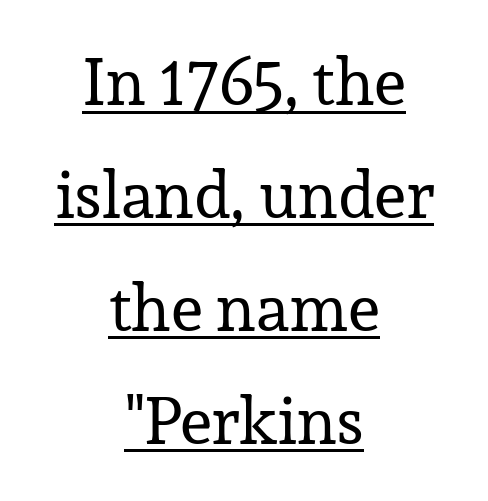
{"serif": "yes", "italic": "no", "bold": "no", "weight": "regular", "width": "normal", "stroke_contrast": "low", "x_height": "medium", "monospaced": "no", "underline": "yes", "align": "center", "line_spacing_ratio": 1.71, "letter_spacing": "normal", "letter_spacing_em": 0.0, "glyph_px": 66}
